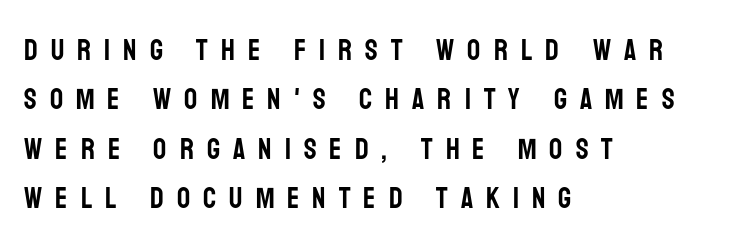
{"serif": "no", "italic": "no", "width": "condensed", "stroke_contrast": "low", "x_height": "large", "monospaced": "no", "underline": "no", "align": "left", "line_spacing": "normal", "line_spacing_ratio": 1.7, "letter_spacing": "wide", "letter_spacing_em": 0.45, "glyph_px": 29}
